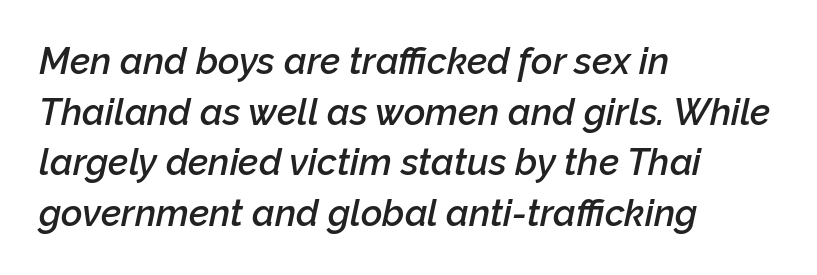
{"italic": "yes", "lean": "right", "slant_degrees": 12, "bold": "semi", "weight": "semibold", "width": "normal", "stroke_contrast": "low", "x_height": "medium", "monospaced": "no", "underline": "no", "align": "left", "line_spacing": "normal", "line_spacing_ratio": 1.37, "letter_spacing": "normal", "letter_spacing_em": 0.0, "glyph_px": 37}
